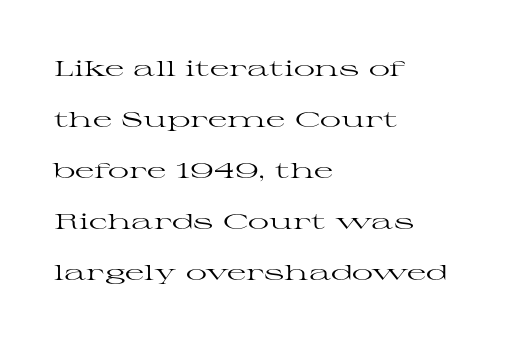
Q: Is the text bold? A: No.
Q: Is the text italic (slanted)? A: No, it is upright.
Q: Is the text underlined? A: No.
Q: How is the paragraph aligned? A: Left-aligned.
Q: Is the spacing between letters normal or unusually wide? A: Normal.
Q: Is the spacing between lines tight, normal or loose? A: Loose.
